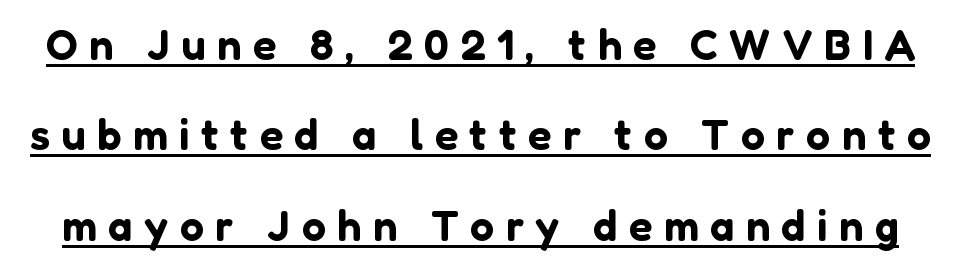
{"serif": "no", "italic": "no", "width": "normal", "stroke_contrast": "low", "x_height": "medium", "monospaced": "no", "underline": "yes", "line_spacing": "loose", "line_spacing_ratio": 2.1, "letter_spacing": "wide", "letter_spacing_em": 0.27, "glyph_px": 43}
